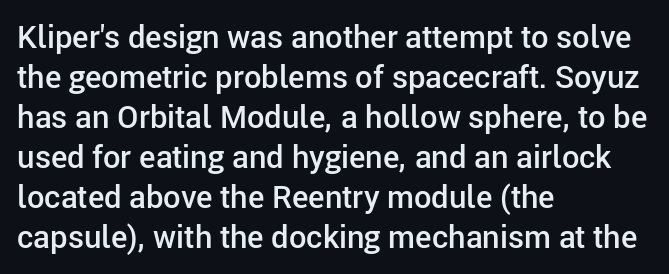
{"serif": "no", "italic": "no", "bold": "semi", "weight": "semibold", "width": "normal", "stroke_contrast": "low", "x_height": "medium", "monospaced": "no", "underline": "no", "align": "left", "line_spacing": "normal", "line_spacing_ratio": 1.29, "letter_spacing": "normal", "letter_spacing_em": 0.0, "glyph_px": 31}
